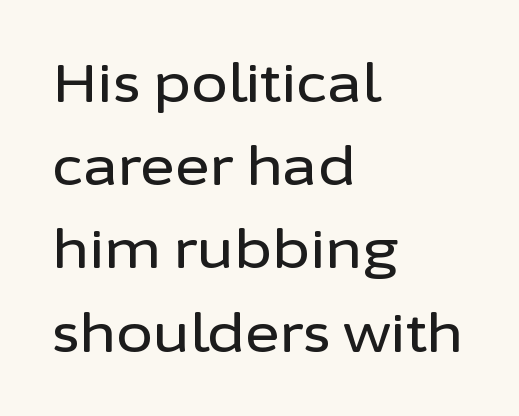
The image shows 53 px sans-serif type, upright; set left-aligned, normal line spacing (1.57x), normal letter spacing, not underlined; low stroke contrast and a medium x-height.
